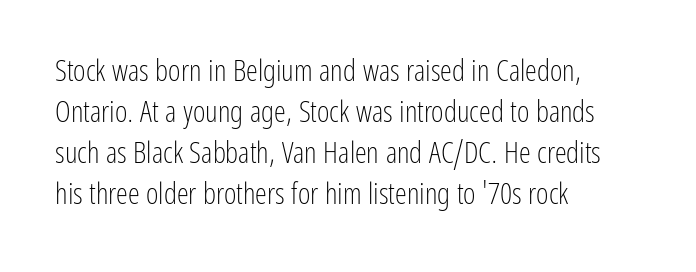
Q: Is the text bold? A: No.
Q: Is the text italic (slanted)? A: No, it is upright.
Q: Is the typeface a serif or a sans-serif typeface? A: Sans-serif.
Q: Is the text underlined? A: No.
Q: How is the paragraph aligned? A: Left-aligned.
Q: Is the spacing between letters normal or unusually wide? A: Normal.
Q: Is the spacing between lines tight, normal or loose? A: Normal.
Q: Width (condensed, normal, or wide)? A: Condensed.
Q: Stroke contrast? A: Low.
Q: x-height? A: Medium.
Q: Monospaced? A: No.
